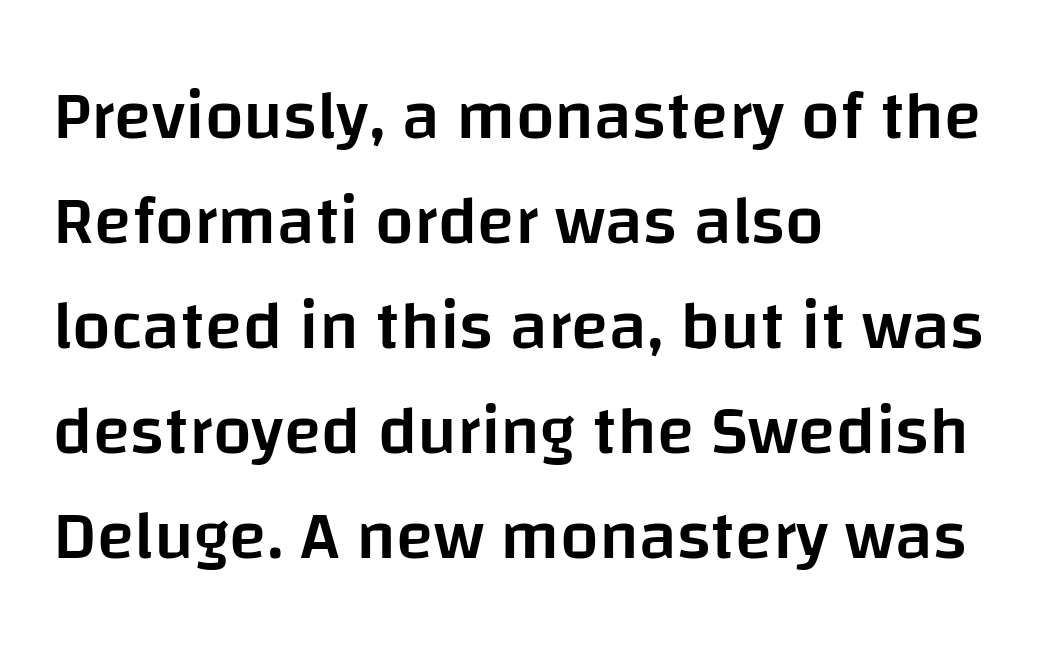
{"serif": "no", "italic": "no", "bold": "semi", "weight": "semibold", "width": "normal", "stroke_contrast": "low", "x_height": "large", "monospaced": "no", "underline": "no", "align": "left", "line_spacing": "normal", "line_spacing_ratio": 1.52, "letter_spacing": "normal", "letter_spacing_em": 0.0, "glyph_px": 69}
